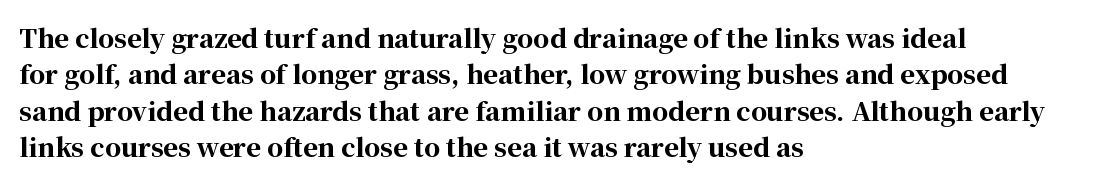
Q: Is the text bold? A: Yes.
Q: Is the text italic (slanted)? A: No, it is upright.
Q: Is the text underlined? A: No.
Q: How is the paragraph aligned? A: Left-aligned.
Q: Is the spacing between letters normal or unusually wide? A: Normal.
Q: Is the spacing between lines tight, normal or loose? A: Normal.
